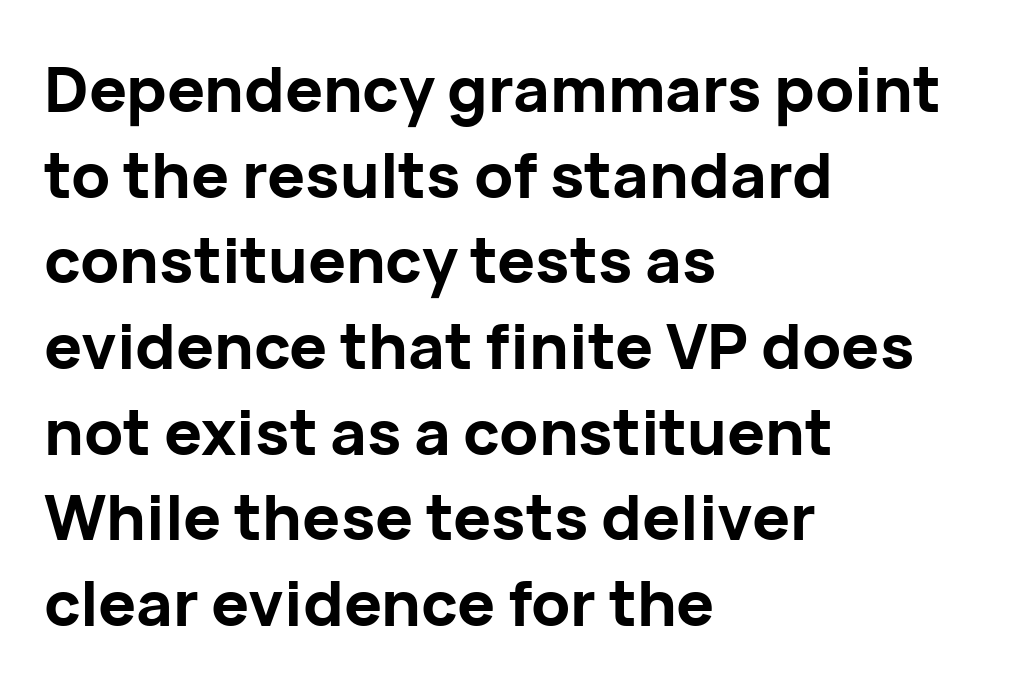
The image shows 63 px bold sans-serif type, upright; set left-aligned, normal line spacing (1.36x), normal letter spacing, not underlined; low stroke contrast and a medium x-height.
